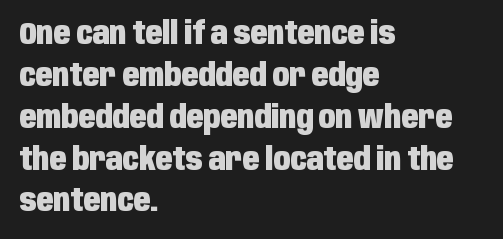
The image shows 31 px heavy, condensed sans-serif type, upright; set left-aligned, normal line spacing (1.35x), normal letter spacing, not underlined; low stroke contrast and a large x-height.
